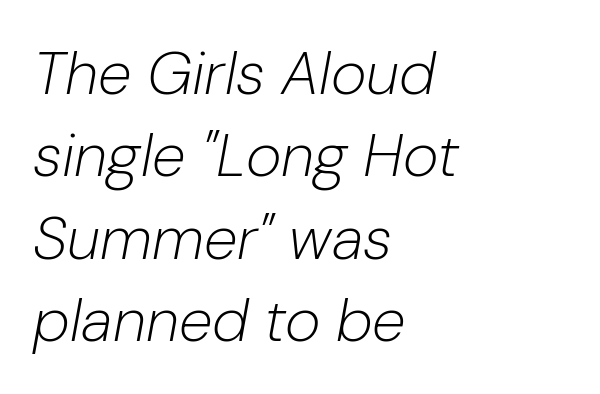
The image shows 61 px light type, italic (leaning right); set left-aligned, normal line spacing (1.35x), normal letter spacing, not underlined; low stroke contrast and a medium x-height.
